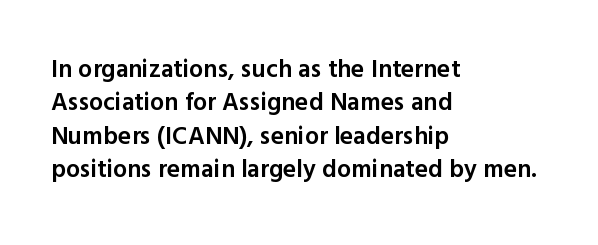
{"italic": "no", "bold": "semi", "underline": "no", "align": "left", "line_spacing": "normal", "line_spacing_ratio": 1.34, "letter_spacing": "normal", "letter_spacing_em": 0.0, "glyph_px": 25}
